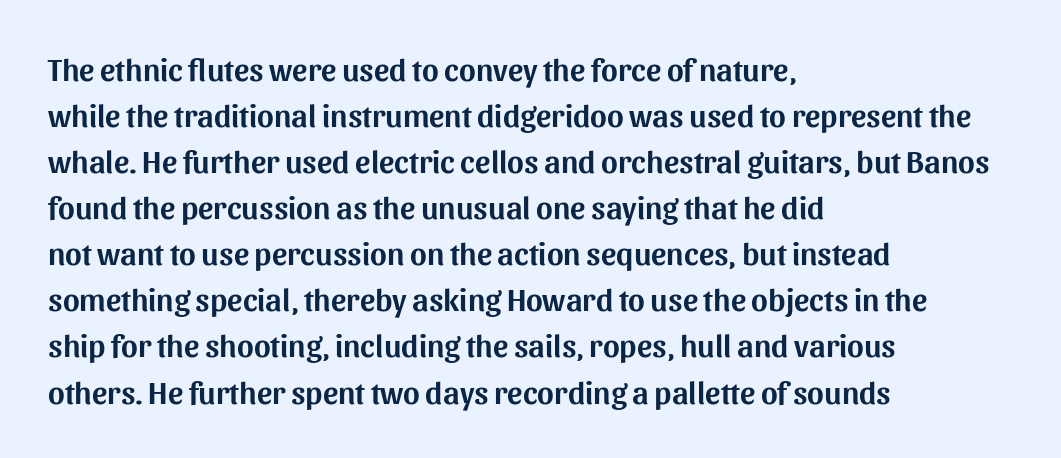
Q: Is the text italic (slanted)? A: No, it is upright.
Q: Is the typeface a serif or a sans-serif typeface? A: Sans-serif.
Q: Is the text underlined? A: No.
Q: How is the paragraph aligned? A: Left-aligned.
Q: Is the spacing between letters normal or unusually wide? A: Normal.
Q: Is the spacing between lines tight, normal or loose? A: Normal.
Q: Width (condensed, normal, or wide)? A: Normal.
Q: Stroke contrast? A: Medium.
Q: x-height? A: Medium.
Q: Monospaced? A: No.
